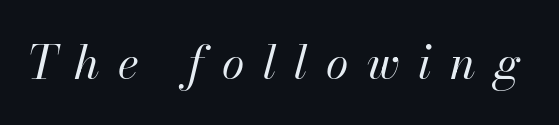
The typeface has the unassuming heft of standard copy or less. You could not count columns in this text — the font is proportionally spaced. The letterforms stand isolated, each surrounded by extra space. There's an unmistakable incline to the writing here.
